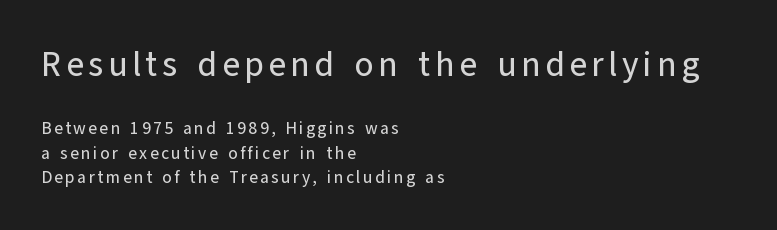
The letters stand straight up with perfectly vertical stems. Alignment: flush left. Character widths vary here, with narrow letters taking less room than wide ones. Note: no serifs on the glyphs. Glance below the letters and you will spot only blank space.
